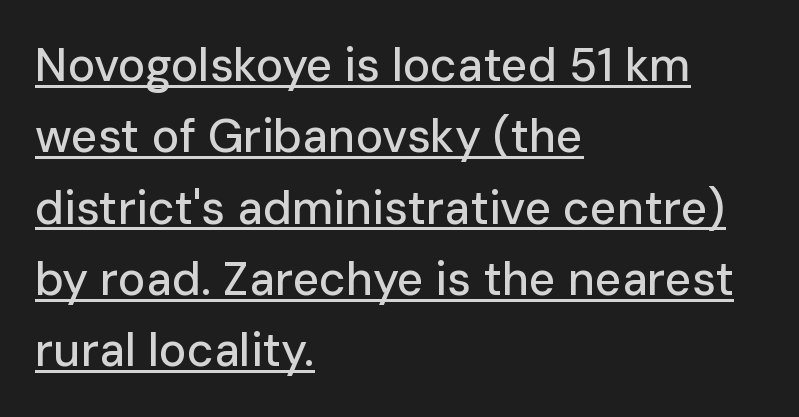
The image shows 46 px sans-serif type, upright; set left-aligned, normal line spacing (1.55x), normal letter spacing, underlined; low stroke contrast and a medium x-height.
